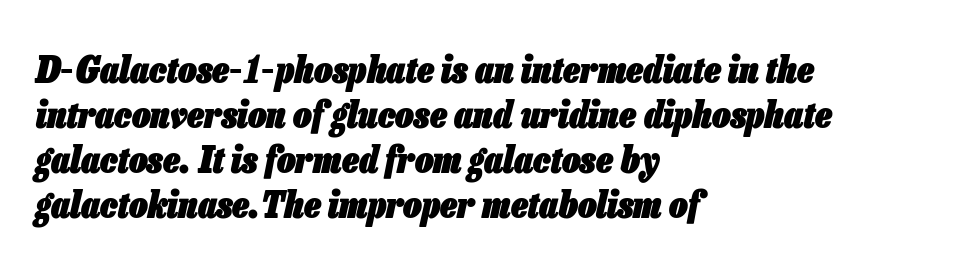
Q: Is the text bold? A: Yes.
Q: Is the text italic (slanted)? A: Yes, it leans right by about 13 degrees.
Q: Is the text underlined? A: No.
Q: How is the paragraph aligned? A: Left-aligned.
Q: Is the spacing between letters normal or unusually wide? A: Normal.
Q: Width (condensed, normal, or wide)? A: Condensed.
Q: Stroke contrast? A: Low.
Q: x-height? A: Medium.
Q: Monospaced? A: No.
